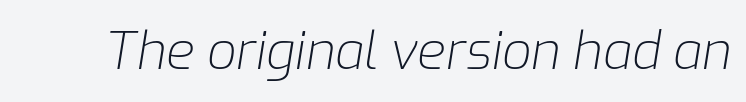
The image shows 52 px light type, italic (leaning right); set normal letter spacing, not underlined; low stroke contrast and a medium x-height.
